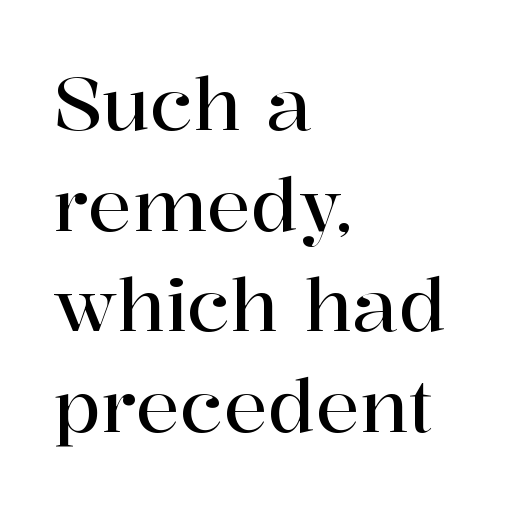
Q: Is the text italic (slanted)? A: No, it is upright.
Q: Is the typeface a serif or a sans-serif typeface? A: Serif.
Q: Is the text underlined? A: No.
Q: How is the paragraph aligned? A: Left-aligned.
Q: Is the spacing between letters normal or unusually wide? A: Normal.
Q: Is the spacing between lines tight, normal or loose? A: Normal.
Q: Width (condensed, normal, or wide)? A: Normal.
Q: Stroke contrast? A: High.
Q: x-height? A: Medium.
Q: Monospaced? A: No.
